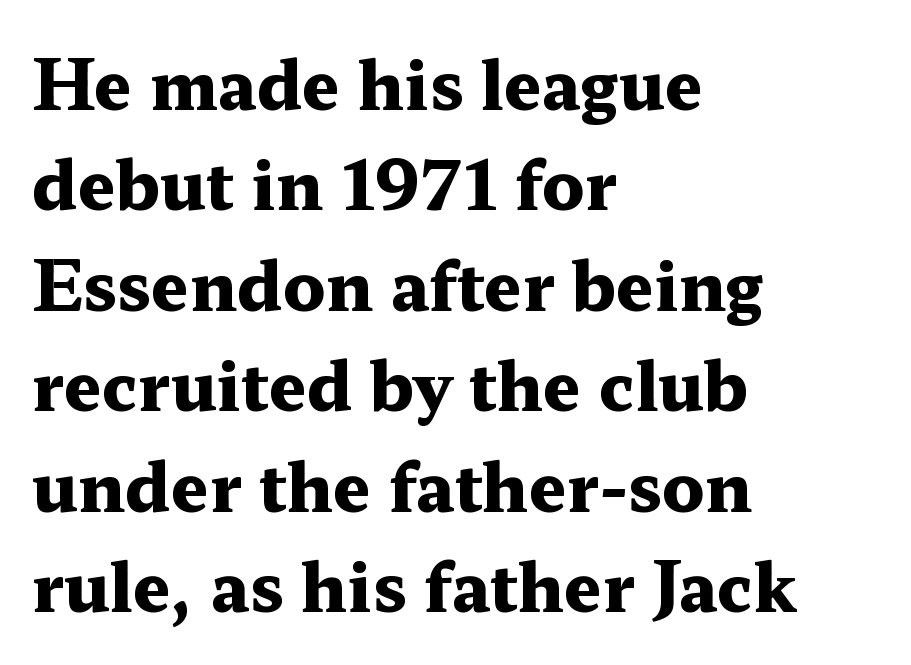
Q: Is the text bold? A: Yes.
Q: Is the text italic (slanted)? A: No, it is upright.
Q: Is the typeface a serif or a sans-serif typeface? A: Serif.
Q: Is the text underlined? A: No.
Q: How is the paragraph aligned? A: Left-aligned.
Q: Is the spacing between letters normal or unusually wide? A: Normal.
Q: Is the spacing between lines tight, normal or loose? A: Normal.
Q: Width (condensed, normal, or wide)? A: Wide.
Q: Stroke contrast? A: Medium.
Q: x-height? A: Medium.
Q: Monospaced? A: No.
